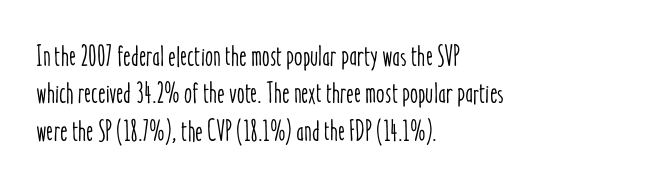
The image shows 29 px condensed type, upright; set left-aligned, normal line spacing (1.29x), normal letter spacing, not underlined; low stroke contrast and a medium x-height.
